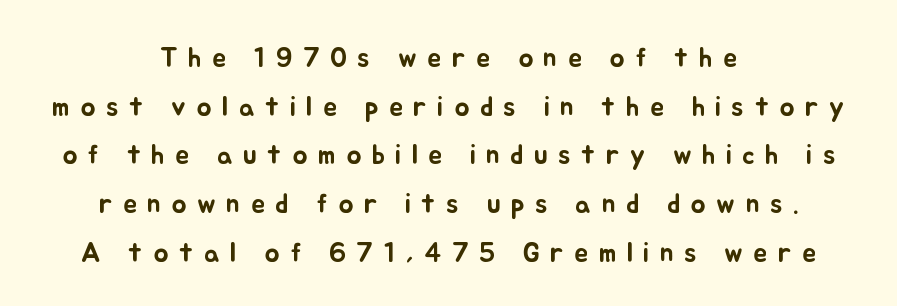
{"italic": "no", "width": "normal", "stroke_contrast": "low", "x_height": "small", "monospaced": "no", "underline": "no", "align": "center", "line_spacing_ratio": 1.74, "letter_spacing": "wide", "letter_spacing_em": 0.37, "glyph_px": 28}
